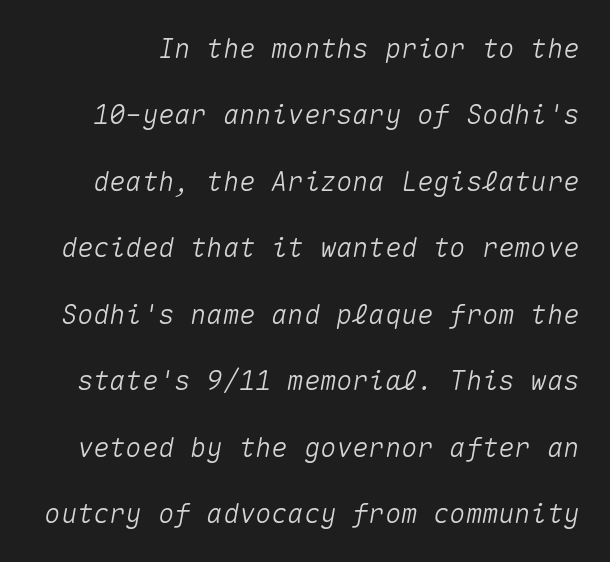
{"italic": "yes", "lean": "right", "slant_degrees": 10, "underline": "no", "line_spacing": "loose", "line_spacing_ratio": 2.46, "letter_spacing": "normal", "letter_spacing_em": 0.0, "glyph_px": 27}
